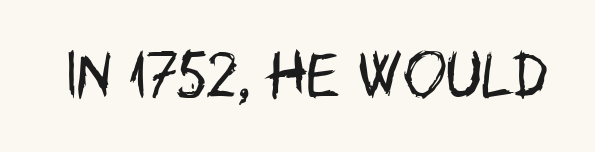
The image shows 52 px regular-weight, condensed sans-serif type, upright; set normal letter spacing, not underlined; low stroke contrast and a large x-height.
